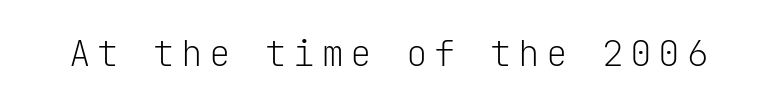
{"serif": "no", "italic": "no", "bold": "no", "weight": "light", "width": "normal", "stroke_contrast": "low", "x_height": "medium", "monospaced": "yes", "underline": "no", "glyph_px": 36}
